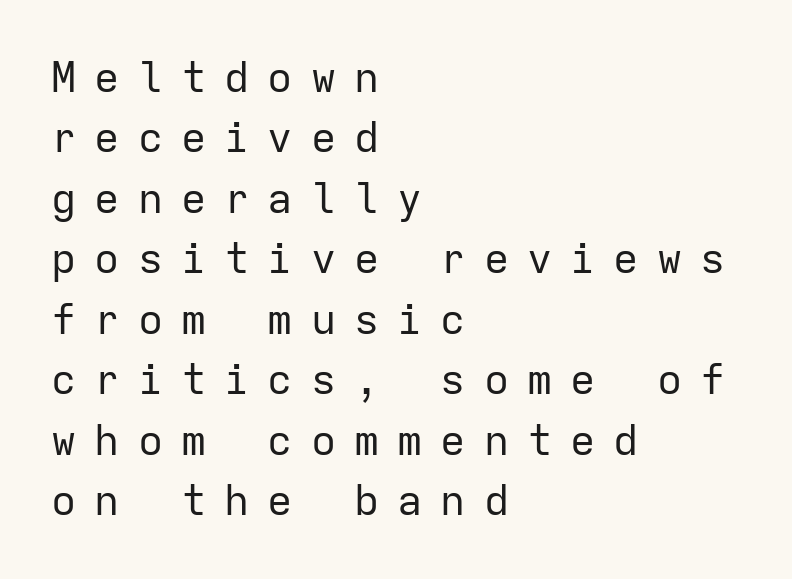
Q: Is the text bold? A: No.
Q: Is the text italic (slanted)? A: No, it is upright.
Q: Is the typeface a serif or a sans-serif typeface? A: Sans-serif.
Q: Is the text underlined? A: No.
Q: How is the paragraph aligned? A: Left-aligned.
Q: Is the spacing between letters normal or unusually wide? A: Unusually wide.
Q: Is the spacing between lines tight, normal or loose? A: Normal.
Q: Width (condensed, normal, or wide)? A: Normal.
Q: Stroke contrast? A: Low.
Q: x-height? A: Medium.
Q: Monospaced? A: Yes.
